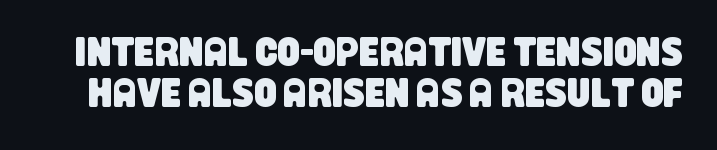
The image shows 40 px condensed sans-serif type; set tight line spacing (1.03x), normal letter spacing, not underlined; low stroke contrast and a large x-height.
